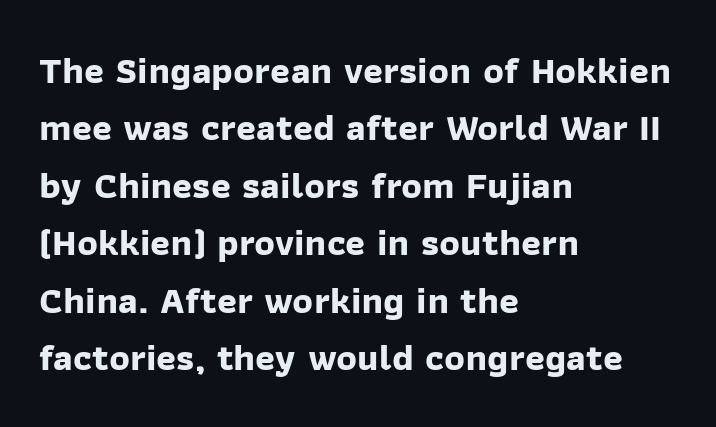
Beneath every word, the page is bare. This sample is left-justified, so line endings fall wherever the words run out. Compared with an ordinary text face, these strokes are far heavier — a full bold. Compared with typical paragraphs, the rows here are spaced about the same. Note: no serifs on the glyphs.
